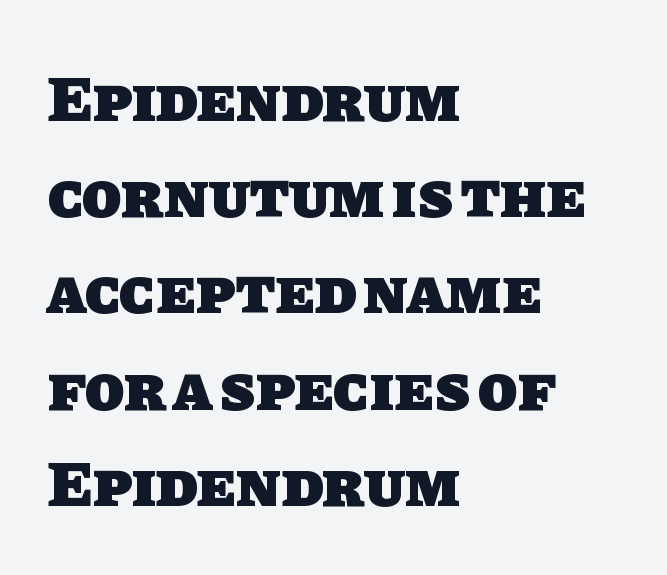
The image shows 65 px heavy sans-serif type; set left-aligned, normal line spacing (1.48x), normal letter spacing, not underlined; low stroke contrast and a large x-height.
